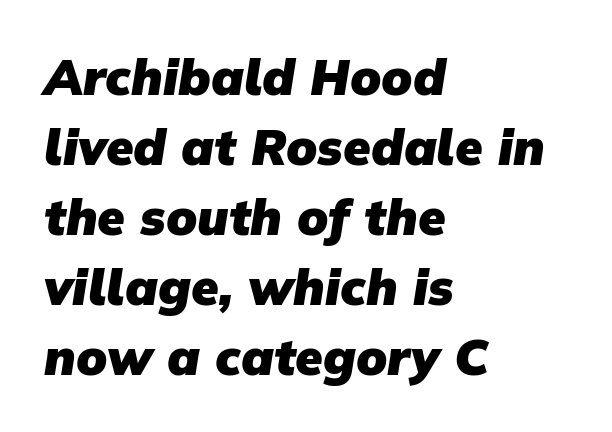
Q: Is the text bold? A: Yes.
Q: Is the typeface a serif or a sans-serif typeface? A: Sans-serif.
Q: Is the text underlined? A: No.
Q: How is the paragraph aligned? A: Left-aligned.
Q: Is the spacing between letters normal or unusually wide? A: Normal.
Q: Is the spacing between lines tight, normal or loose? A: Normal.
Q: Width (condensed, normal, or wide)? A: Normal.
Q: Stroke contrast? A: Low.
Q: x-height? A: Medium.
Q: Monospaced? A: No.
